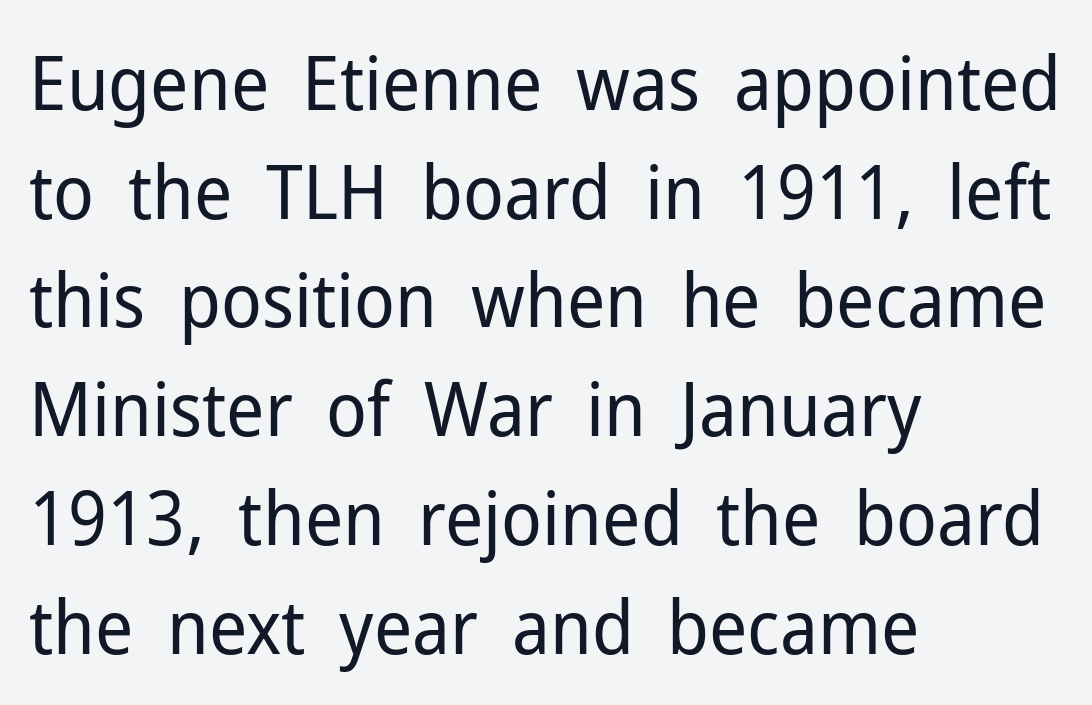
{"serif": "no", "italic": "no", "bold": "no", "weight": "regular", "width": "normal", "stroke_contrast": "low", "x_height": "medium", "monospaced": "no", "underline": "no", "align": "left", "line_spacing": "normal", "line_spacing_ratio": 1.45, "letter_spacing": "normal", "letter_spacing_em": 0.0, "glyph_px": 75}
